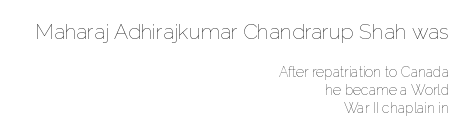
{"italic": "no", "bold": "no", "underline": "no", "align": "right", "line_spacing": "normal", "line_spacing_ratio": 1.29, "letter_spacing": "normal", "letter_spacing_em": 0.0, "larger_block": "first", "size_ratio": 1.5, "glyph_px": 21}
